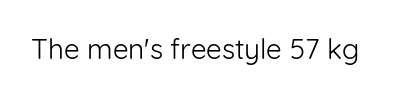
Q: Is the text bold? A: No.
Q: Is the text italic (slanted)? A: No, it is upright.
Q: Is the typeface a serif or a sans-serif typeface? A: Sans-serif.
Q: Is the text underlined? A: No.
Q: Is the spacing between letters normal or unusually wide? A: Normal.
Q: Width (condensed, normal, or wide)? A: Normal.
Q: Stroke contrast? A: Low.
Q: x-height? A: Medium.
Q: Monospaced? A: No.
